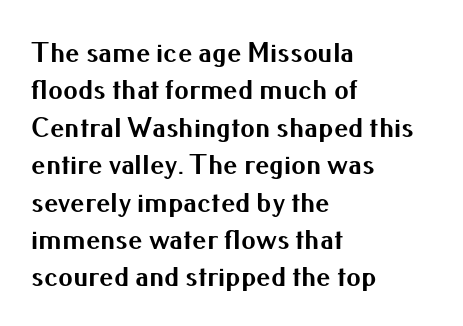
{"serif": "no", "italic": "no", "bold": "yes", "weight": "bold", "width": "normal", "stroke_contrast": "medium", "x_height": "small", "monospaced": "no", "underline": "no", "align": "left", "line_spacing": "normal", "line_spacing_ratio": 1.29, "letter_spacing": "normal", "letter_spacing_em": 0.0, "glyph_px": 29}
